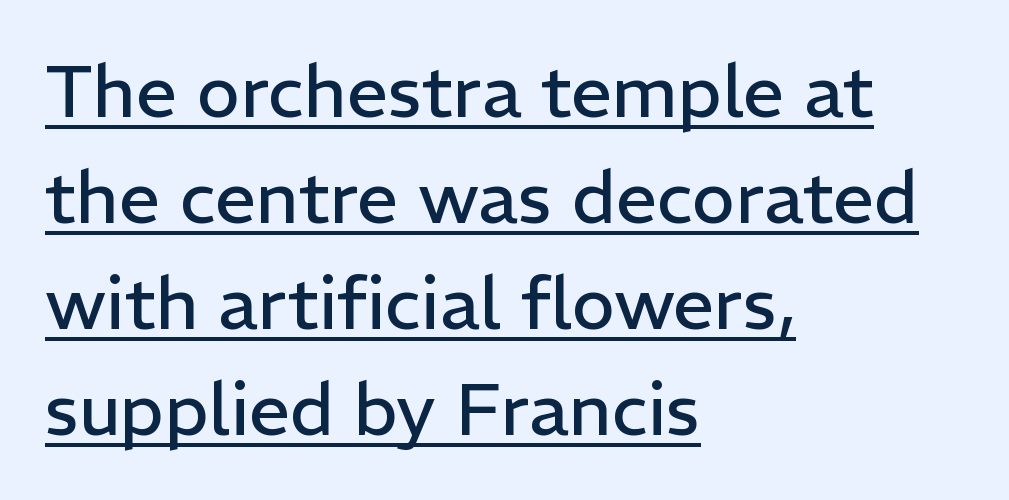
These lines are rendered in a variable-pitch font. Beneath each row of characters lies a ruled line. Regular leading. Observe the absence of serifs on each vertical stroke in this sample.
